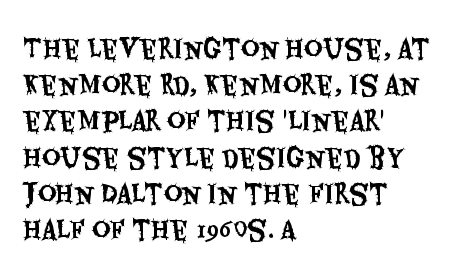
The image shows 25 px text type, upright; set left-aligned, normal line spacing (1.45x), normal letter spacing, not underlined.
